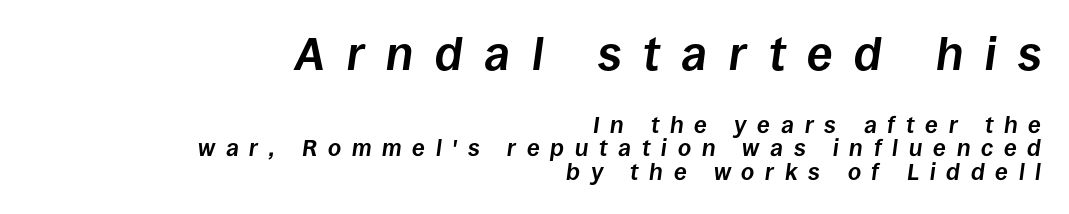
Q: Is the text bold? A: Yes.
Q: Is the text italic (slanted)? A: Yes, it leans right by about 8 degrees.
Q: Is the text underlined? A: No.
Q: How is the paragraph aligned? A: Right-aligned.
Q: Is the spacing between letters normal or unusually wide? A: Unusually wide.
Q: Is the spacing between lines tight, normal or loose? A: Tight.
Q: Which block of text is set in a larger size, the first (top) or the second (bottom)? A: The first (top) one.
Q: Width (condensed, normal, or wide)? A: Normal.
Q: Stroke contrast? A: Low.
Q: x-height? A: Large.
Q: Monospaced? A: No.
